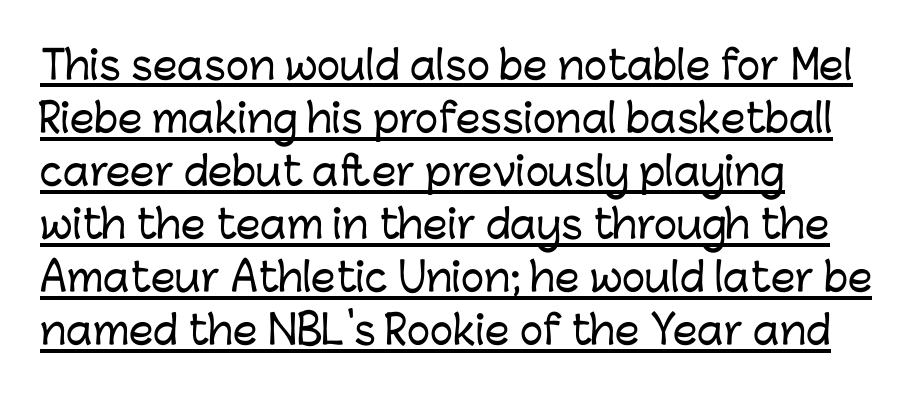
{"serif": "no", "italic": "no", "width": "normal", "stroke_contrast": "low", "x_height": "medium", "monospaced": "no", "underline": "yes", "align": "left", "line_spacing": "normal", "line_spacing_ratio": 1.36, "letter_spacing": "normal", "letter_spacing_em": 0.0, "glyph_px": 39}
